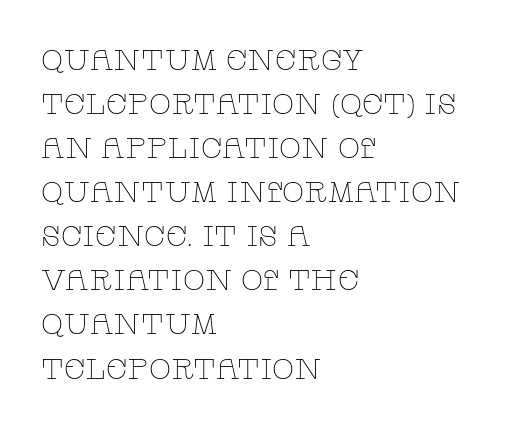
{"serif": "yes", "italic": "no", "bold": "no", "weight": "thin", "width": "wide", "stroke_contrast": "low", "x_height": "large", "monospaced": "no", "underline": "no", "align": "left", "line_spacing": "normal", "line_spacing_ratio": 1.52, "letter_spacing": "normal", "letter_spacing_em": 0.0, "glyph_px": 29}
